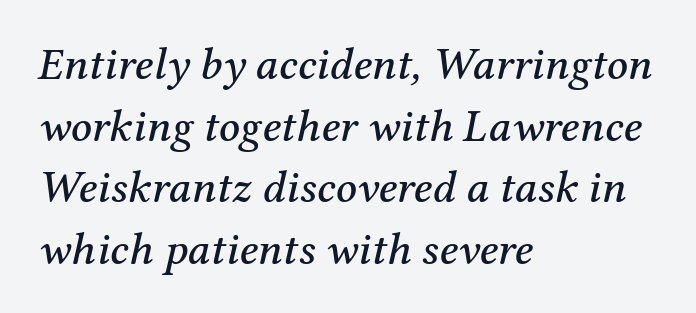
The image shows 46 px serif type, italic (leaning right); set left-aligned, normal line spacing (1.34x), normal letter spacing, not underlined; medium stroke contrast and a medium x-height.
